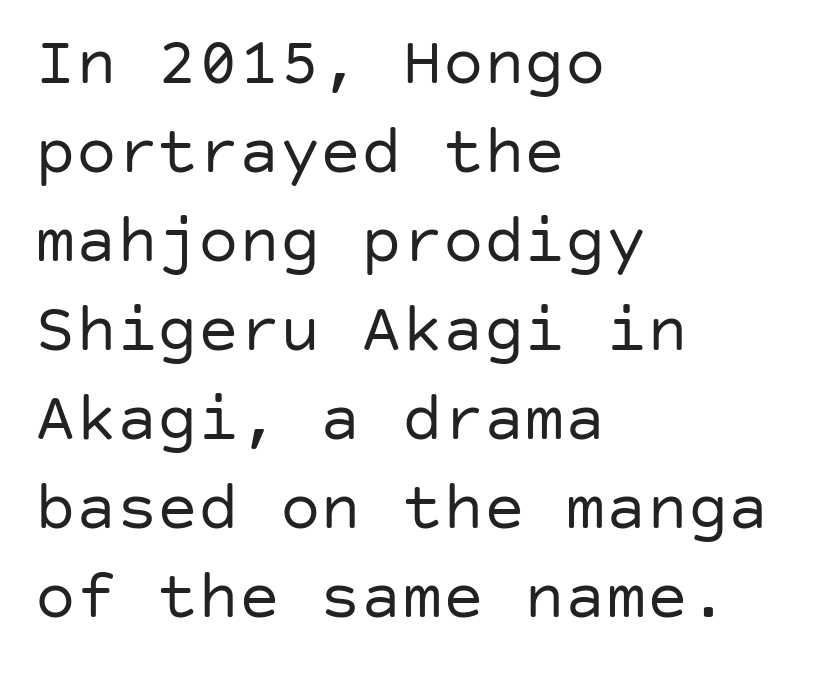
{"serif": "no", "italic": "no", "bold": "no", "weight": "regular", "width": "normal", "stroke_contrast": "low", "x_height": "large", "underline": "no", "align": "left", "line_spacing": "normal", "line_spacing_ratio": 1.31, "letter_spacing": "normal", "letter_spacing_em": 0.0, "glyph_px": 68}
